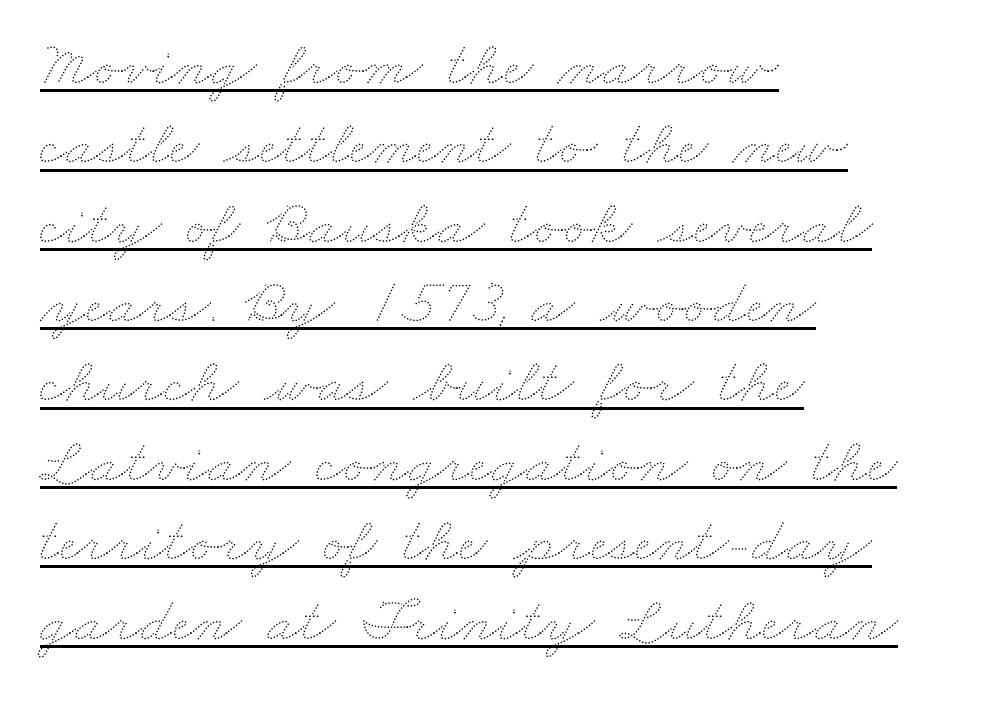
{"bold": "no", "weight": "thin", "width": "wide", "stroke_contrast": "medium", "x_height": "small", "monospaced": "no", "underline": "yes", "align": "left", "line_spacing_ratio": 1.24, "letter_spacing": "normal", "letter_spacing_em": 0.0, "glyph_px": 64}
